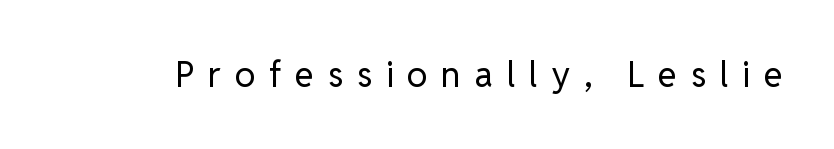
Observe the absence of serifs on each vertical stroke in this sample. Beneath every word, the page is bare. The line texture is sparse and dotted thanks to wide tracking. Every stem runs plumb, perpendicular to the baseline. The passage shown is typed in a proportional face where columns would drift. The passage shown is not bold in any degree.
